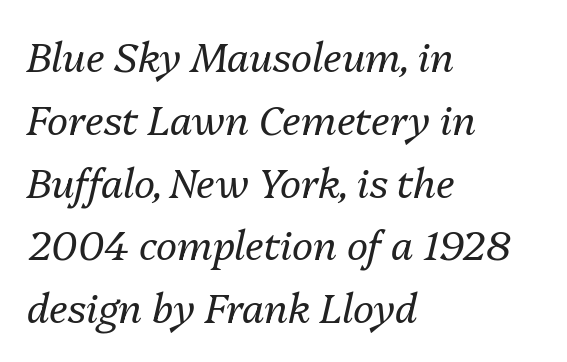
The image shows 40 px regular-weight type, italic (leaning right); set left-aligned, normal line spacing (1.57x), normal letter spacing, not underlined; medium stroke contrast and a medium x-height.
